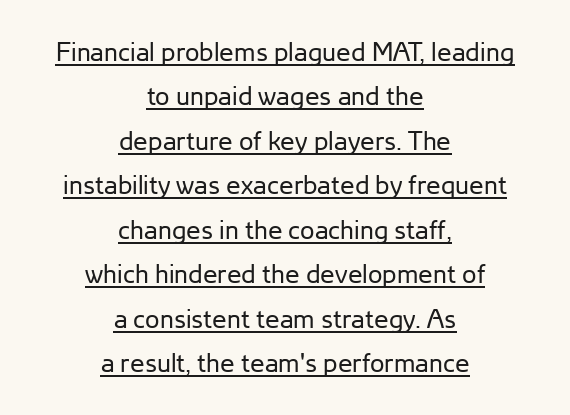
Q: Is the text bold? A: No.
Q: Is the text italic (slanted)? A: No, it is upright.
Q: Is the text underlined? A: Yes.
Q: How is the paragraph aligned? A: Centered.
Q: Is the spacing between letters normal or unusually wide? A: Normal.
